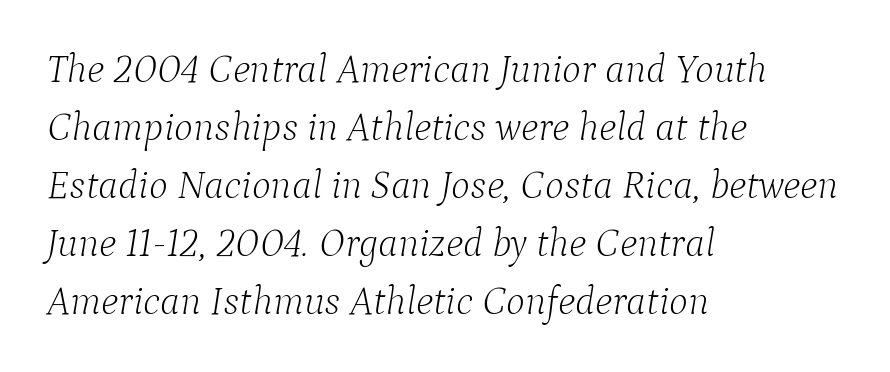
Q: Is the text bold? A: No.
Q: Is the text italic (slanted)? A: Yes, it leans right by about 9 degrees.
Q: Is the typeface a serif or a sans-serif typeface? A: Serif.
Q: Is the text underlined? A: No.
Q: How is the paragraph aligned? A: Left-aligned.
Q: Is the spacing between letters normal or unusually wide? A: Normal.
Q: Is the spacing between lines tight, normal or loose? A: Normal.
Q: Width (condensed, normal, or wide)? A: Normal.
Q: Stroke contrast? A: Low.
Q: x-height? A: Medium.
Q: Monospaced? A: No.
